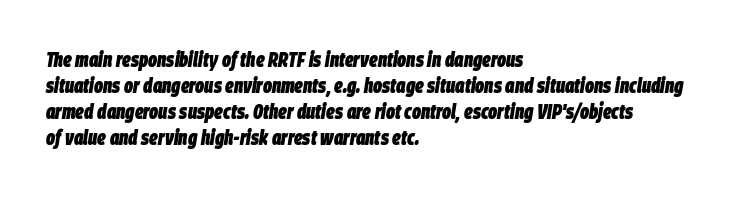
Q: Is the text bold? A: Yes.
Q: Is the text italic (slanted)? A: Yes, it leans right by about 9 degrees.
Q: Is the text underlined? A: No.
Q: How is the paragraph aligned? A: Left-aligned.
Q: Is the spacing between letters normal or unusually wide? A: Normal.
